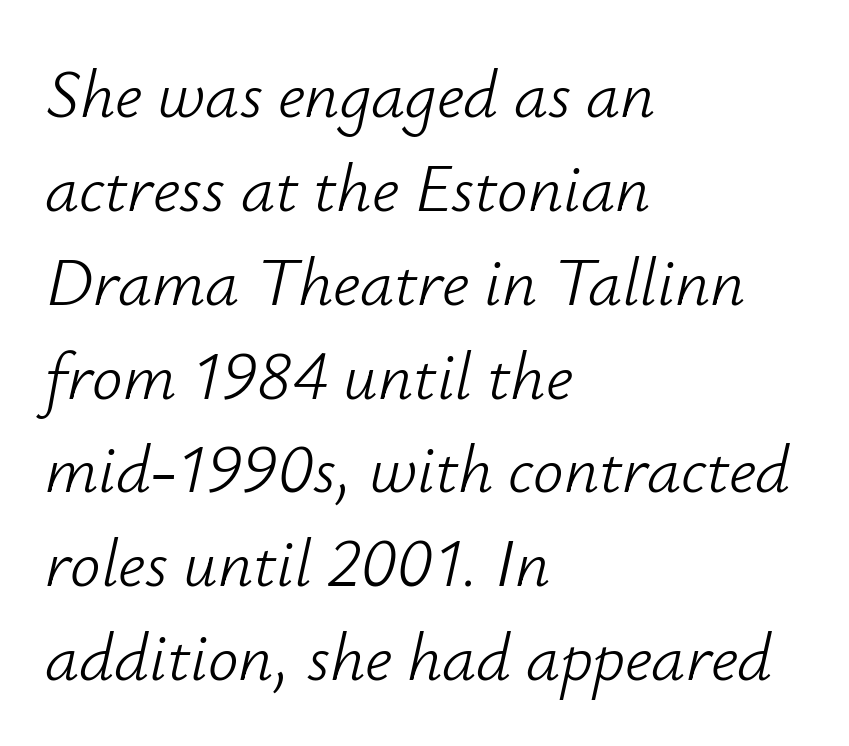
Proportional: the letters do not fall into vertical columns. Yep, that's italic — everything's leaning. Honestly, the row spacing looks completely unremarkable. Line starts are locked; line ends wander. Check under the words: just untouched page.
